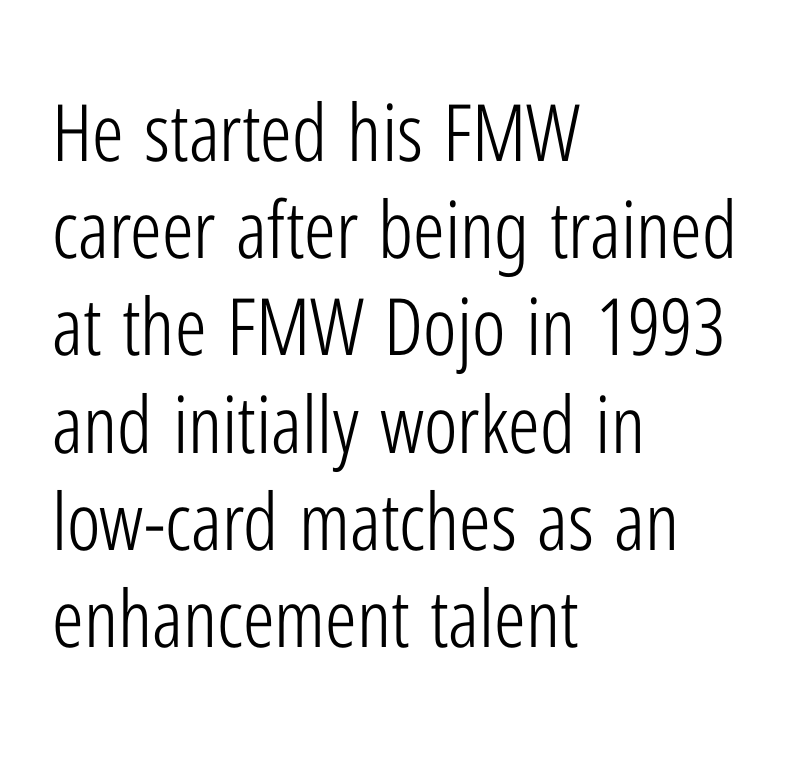
Q: Is the text bold? A: No.
Q: Is the text italic (slanted)? A: No, it is upright.
Q: Is the typeface a serif or a sans-serif typeface? A: Sans-serif.
Q: Is the text underlined? A: No.
Q: How is the paragraph aligned? A: Left-aligned.
Q: Is the spacing between letters normal or unusually wide? A: Normal.
Q: Width (condensed, normal, or wide)? A: Condensed.
Q: Stroke contrast? A: Low.
Q: x-height? A: Medium.
Q: Monospaced? A: No.
